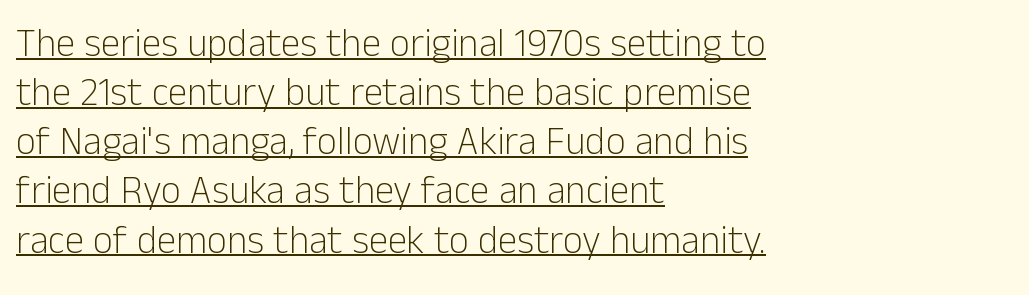
{"serif": "no", "italic": "no", "bold": "no", "weight": "light", "width": "normal", "stroke_contrast": "low", "x_height": "medium", "monospaced": "no", "underline": "yes", "align": "left", "line_spacing": "normal", "line_spacing_ratio": 1.26, "letter_spacing": "normal", "letter_spacing_em": 0.0, "glyph_px": 39}
